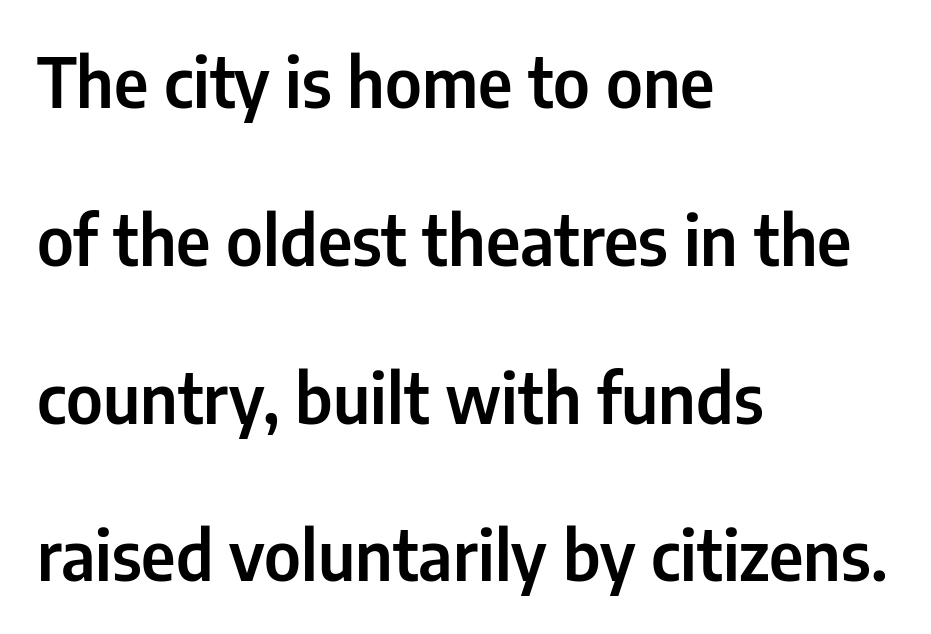
Q: Is the text italic (slanted)? A: No, it is upright.
Q: Is the typeface a serif or a sans-serif typeface? A: Sans-serif.
Q: Is the text underlined? A: No.
Q: How is the paragraph aligned? A: Left-aligned.
Q: Is the spacing between letters normal or unusually wide? A: Normal.
Q: Is the spacing between lines tight, normal or loose? A: Loose.
Q: Width (condensed, normal, or wide)? A: Condensed.
Q: Stroke contrast? A: Low.
Q: x-height? A: Medium.
Q: Monospaced? A: No.
